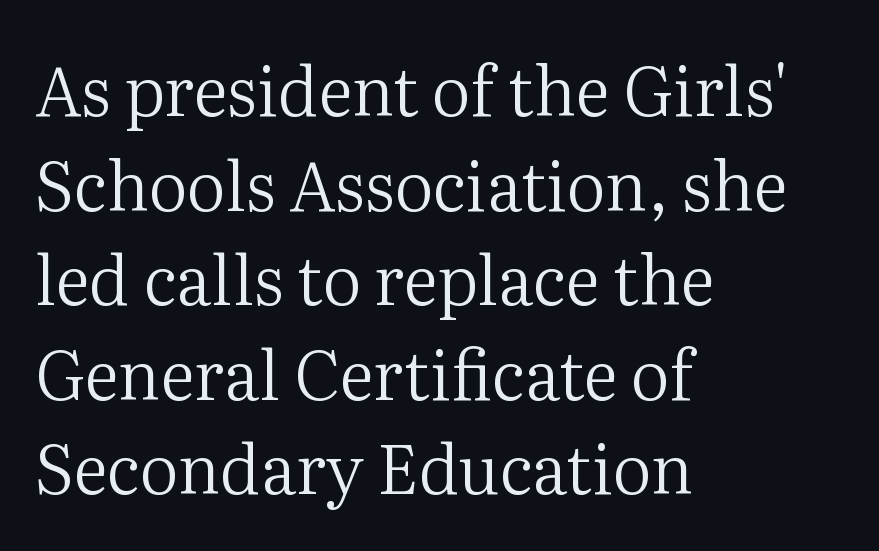
{"serif": "yes", "italic": "no", "bold": "no", "weight": "regular", "width": "normal", "stroke_contrast": "medium", "x_height": "medium", "monospaced": "no", "underline": "no", "align": "left", "line_spacing": "normal", "line_spacing_ratio": 1.39, "letter_spacing": "normal", "letter_spacing_em": 0.0, "glyph_px": 68}
